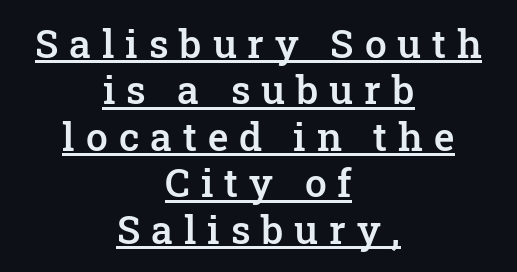
Q: Is the text bold? A: Semi-bold.
Q: Is the text italic (slanted)? A: No, it is upright.
Q: Is the typeface a serif or a sans-serif typeface? A: Serif.
Q: Is the text underlined? A: Yes.
Q: How is the paragraph aligned? A: Centered.
Q: Is the spacing between letters normal or unusually wide? A: Unusually wide.
Q: Width (condensed, normal, or wide)? A: Normal.
Q: Stroke contrast? A: Low.
Q: x-height? A: Medium.
Q: Monospaced? A: No.
